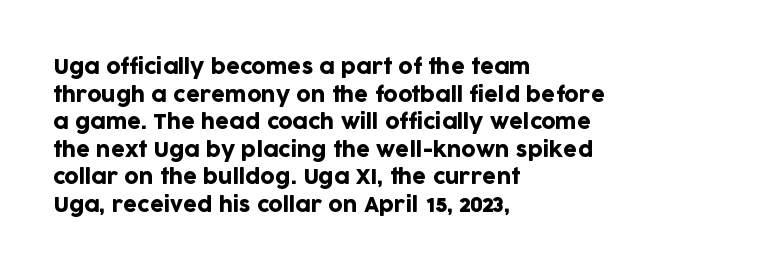
Q: Is the text italic (slanted)? A: No, it is upright.
Q: Is the text underlined? A: No.
Q: How is the paragraph aligned? A: Left-aligned.
Q: Is the spacing between letters normal or unusually wide? A: Normal.
Q: Is the spacing between lines tight, normal or loose? A: Normal.
